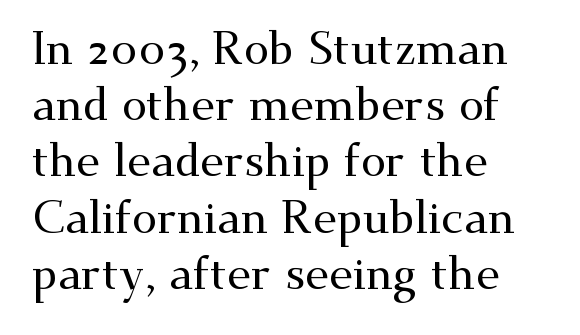
The image shows 45 px wide serif type, upright; set left-aligned, normal line spacing (1.25x), normal letter spacing, not underlined; medium stroke contrast and a small x-height.
